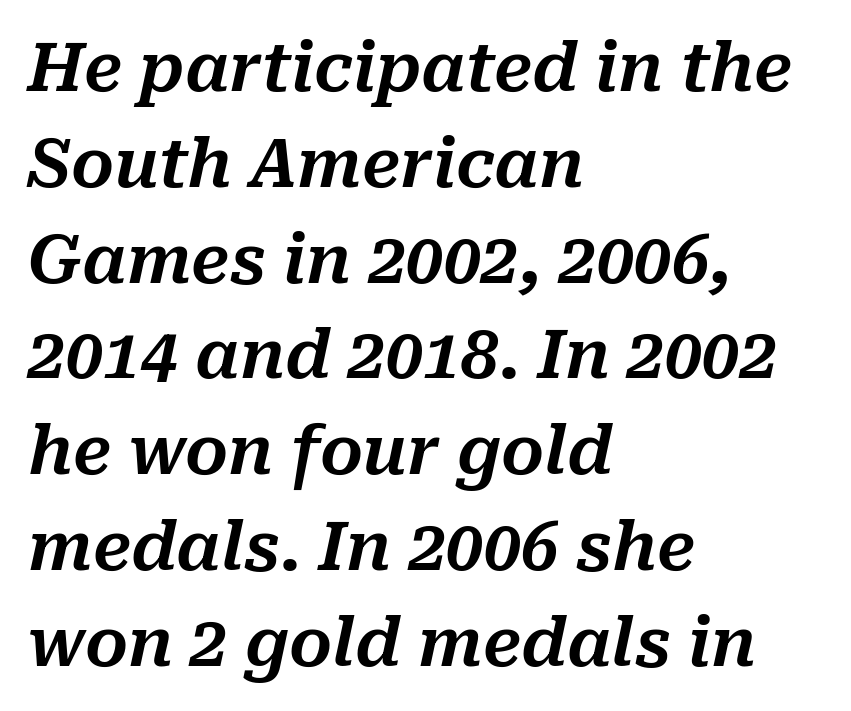
The letterforms sit shoulder to shoulder at normal distance. Reading down the column, the eye jumps a familiar distance to each next line. Horizontal alignment here is leftward, the default for most running prose. Just letters on the line, the space beneath them empty. Spacing verdict: proportional, widths tailored to each character. Slant detected: the letters are inclined.
